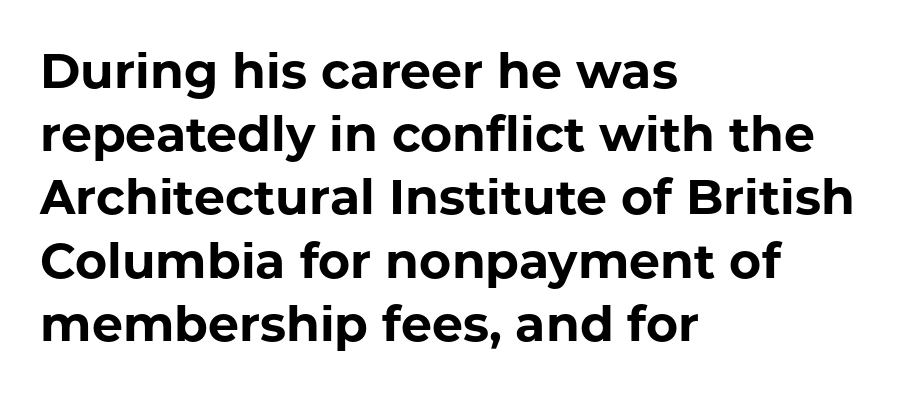
{"serif": "no", "italic": "no", "bold": "yes", "weight": "bold", "width": "normal", "stroke_contrast": "low", "x_height": "medium", "monospaced": "no", "underline": "no", "align": "left", "line_spacing": "normal", "line_spacing_ratio": 1.29, "letter_spacing": "normal", "letter_spacing_em": 0.0, "glyph_px": 49}
